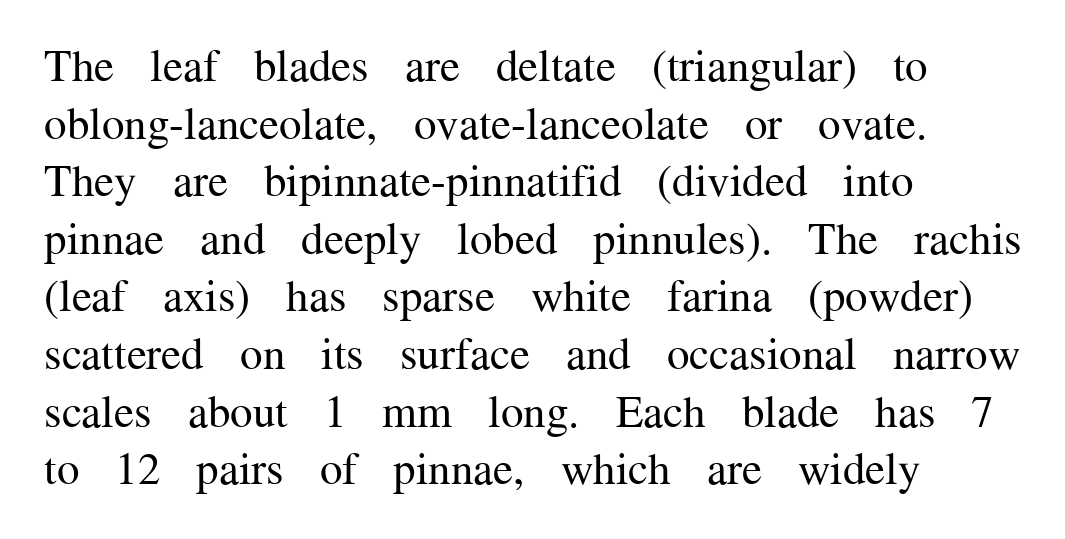
Nothing heavy about these letters — not bold at all. What kind of face is this? One with serifs. The letters advance in unequal steps, a hallmark of proportional type. Nobody drew a line under any word here.
